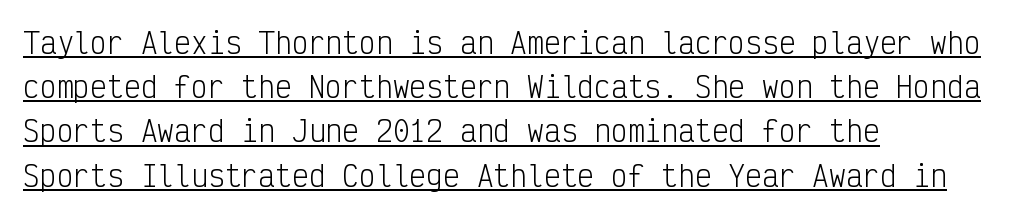
The image shows 28 px light, condensed sans-serif type, upright, monospaced; set left-aligned, normal line spacing (1.58x), normal letter spacing, underlined; low stroke contrast and a medium x-height.
